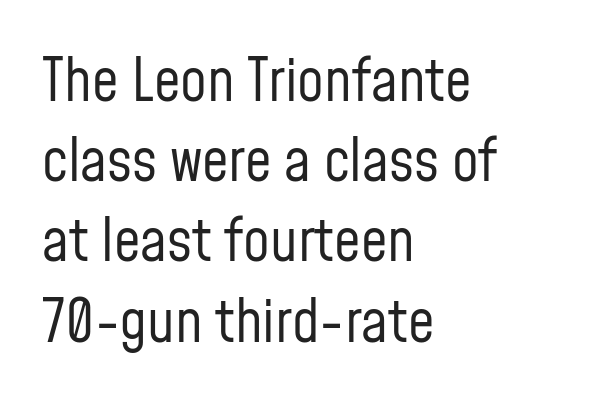
{"serif": "no", "italic": "no", "bold": "no", "weight": "regular", "width": "condensed", "stroke_contrast": "low", "x_height": "medium", "monospaced": "no", "underline": "no", "align": "left", "line_spacing": "normal", "line_spacing_ratio": 1.36, "letter_spacing": "normal", "letter_spacing_em": 0.0, "glyph_px": 59}
